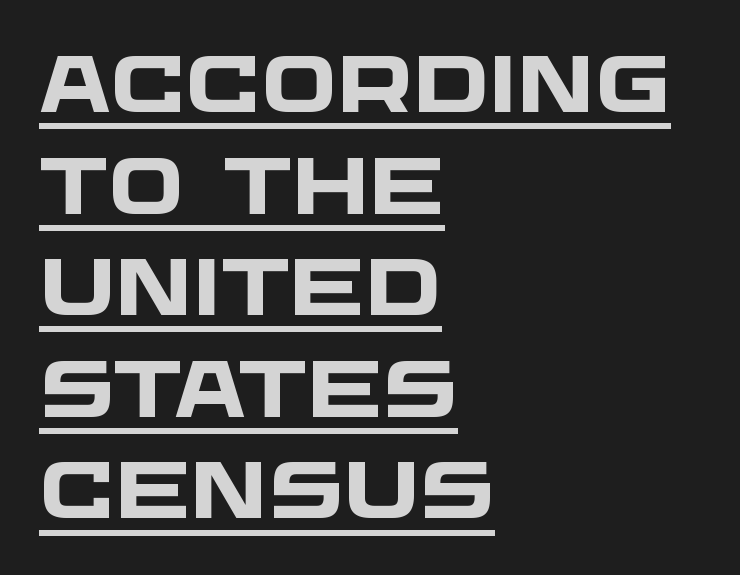
The image shows 80 px heavy, wide sans-serif type; set left-aligned, normal line spacing (1.27x), normal letter spacing, underlined; low stroke contrast and a large x-height.
